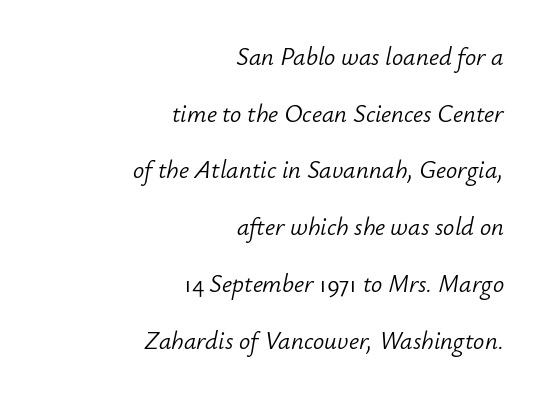
Posture: slanted. Nobody drew a line under any word here. Nothing unusual about the tracking: characters are spaced as the font intends. Whoever set this chose breathing room over compactness in the vertical rhythm. Is the type heavy? It reads as light-to-regular instead. The rag falls on the left side of this text block.
